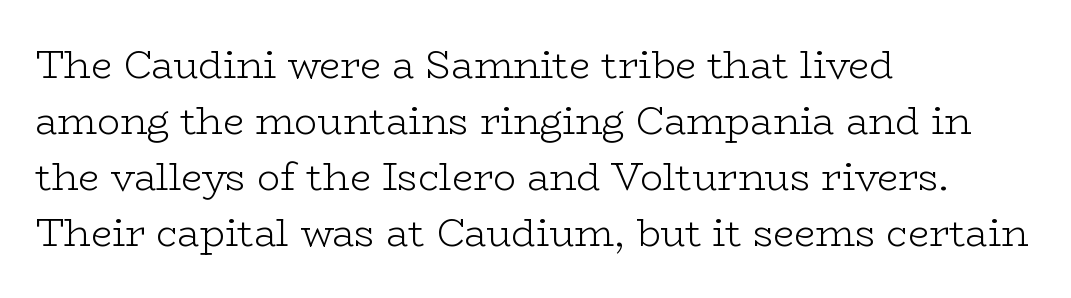
Q: Is the text bold? A: No.
Q: Is the text italic (slanted)? A: No, it is upright.
Q: Is the typeface a serif or a sans-serif typeface? A: Serif.
Q: Is the text underlined? A: No.
Q: How is the paragraph aligned? A: Left-aligned.
Q: Is the spacing between letters normal or unusually wide? A: Normal.
Q: Is the spacing between lines tight, normal or loose? A: Normal.
Q: Width (condensed, normal, or wide)? A: Wide.
Q: Stroke contrast? A: Low.
Q: x-height? A: Medium.
Q: Monospaced? A: No.
